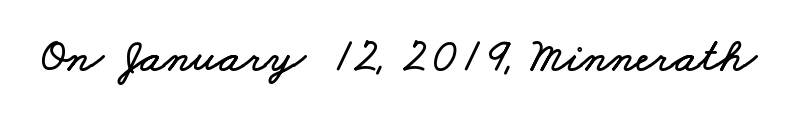
Q: Is the text underlined? A: No.
Q: Is the spacing between letters normal or unusually wide? A: Normal.
Q: Width (condensed, normal, or wide)? A: Wide.
Q: Stroke contrast? A: Low.
Q: x-height? A: Small.
Q: Monospaced? A: No.
